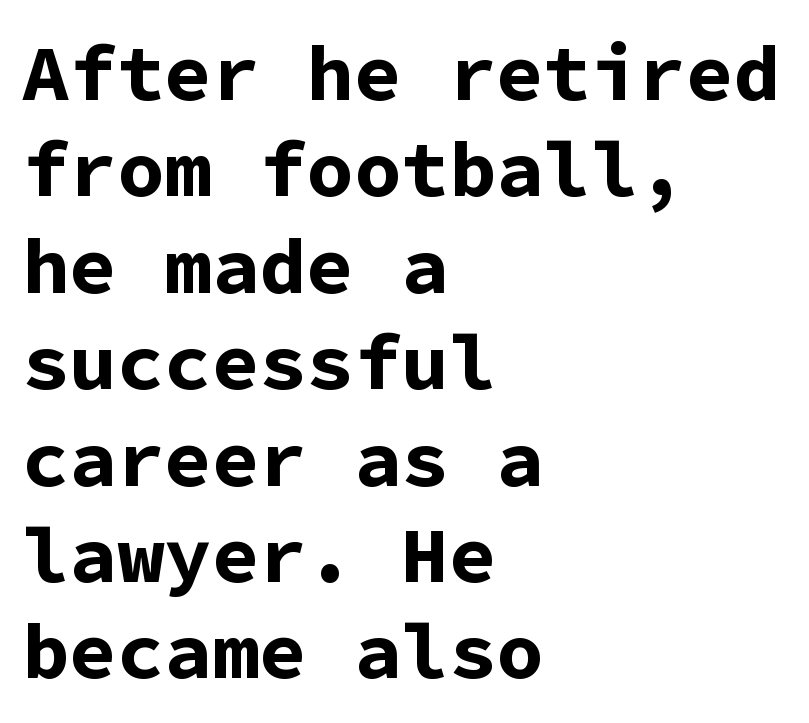
You could count columns in this text — the font is strictly monospaced. Short and long lines alike share a common starting point at left. Serifs: no, the terminals of the letterforms are clean. This rendering features lettering with no underline.
